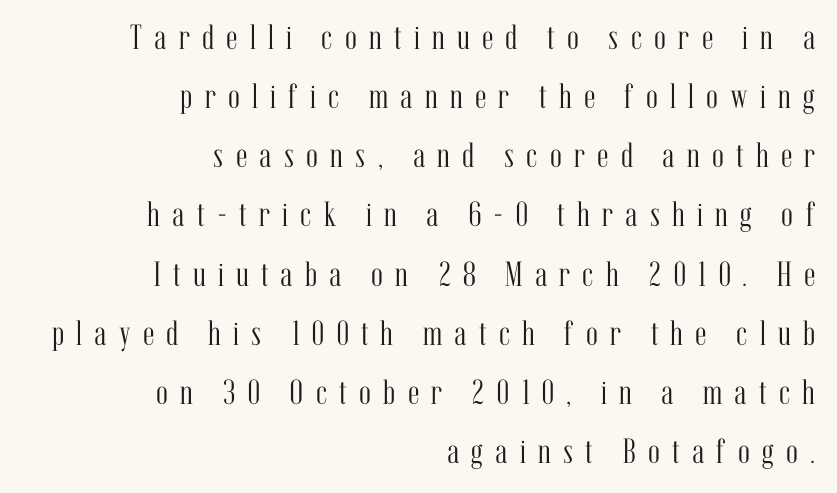
The image shows 35 px light, condensed serif type, upright; set right-aligned, normal line spacing (1.69x), unusually wide letter spacing (+0.35 em), not underlined; medium stroke contrast and a medium x-height.
